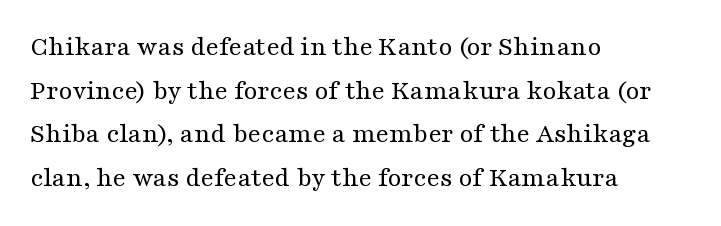
{"serif": "yes", "italic": "no", "bold": "no", "weight": "regular", "width": "wide", "stroke_contrast": "medium", "x_height": "medium", "monospaced": "no", "underline": "no", "align": "left", "line_spacing": "normal", "line_spacing_ratio": 1.56, "letter_spacing": "normal", "letter_spacing_em": 0.0, "glyph_px": 28}
